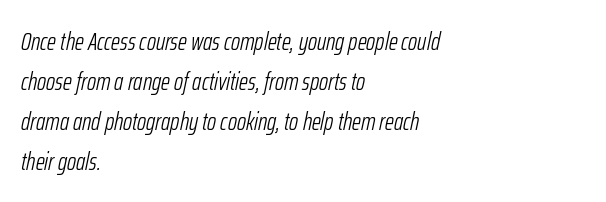
Q: Is the text bold? A: No.
Q: Is the text italic (slanted)? A: Yes, it leans right by about 12 degrees.
Q: Is the text underlined? A: No.
Q: How is the paragraph aligned? A: Left-aligned.
Q: Is the spacing between letters normal or unusually wide? A: Normal.
Q: Is the spacing between lines tight, normal or loose? A: Normal.
